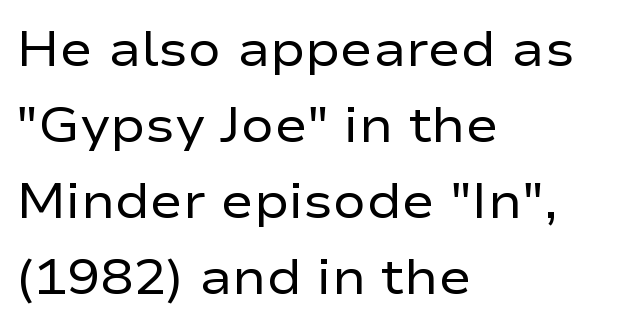
The image shows 49 px regular-weight, wide sans-serif type, upright; set left-aligned, normal line spacing (1.55x), normal letter spacing, not underlined; low stroke contrast and a medium x-height.
